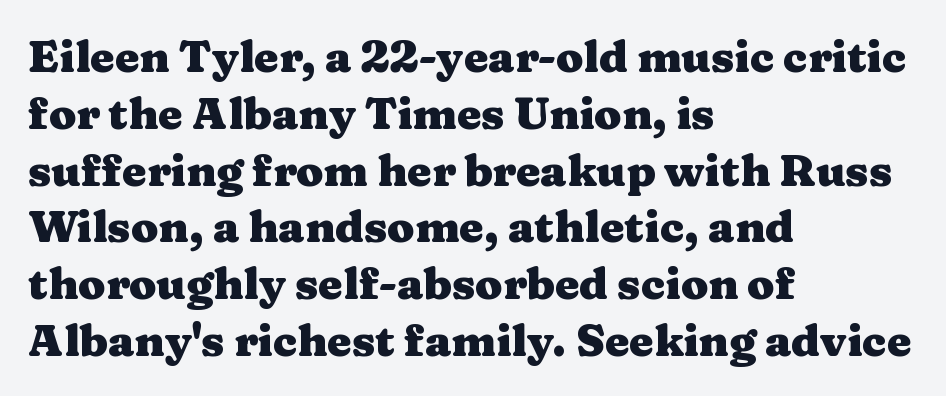
{"serif": "yes", "italic": "no", "bold": "yes", "weight": "heavy", "width": "wide", "stroke_contrast": "medium", "x_height": "medium", "monospaced": "no", "underline": "no", "align": "left", "line_spacing": "normal", "line_spacing_ratio": 1.29, "letter_spacing": "normal", "letter_spacing_em": 0.0, "glyph_px": 44}
